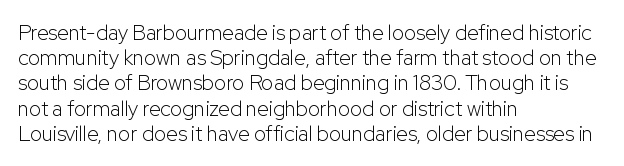
{"italic": "no", "bold": "no", "underline": "no", "align": "left", "line_spacing_ratio": 1.2, "letter_spacing": "normal", "letter_spacing_em": 0.0, "glyph_px": 21}
